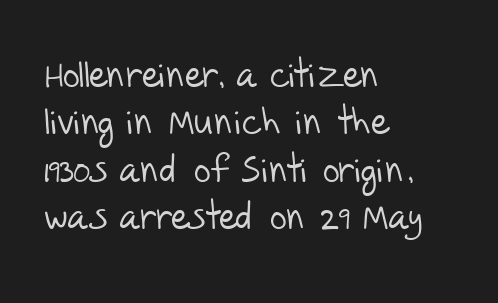
The image shows 37 px light sans-serif type; set left-aligned, normal line spacing (1.28x), normal letter spacing, not underlined; low stroke contrast and a large x-height.
